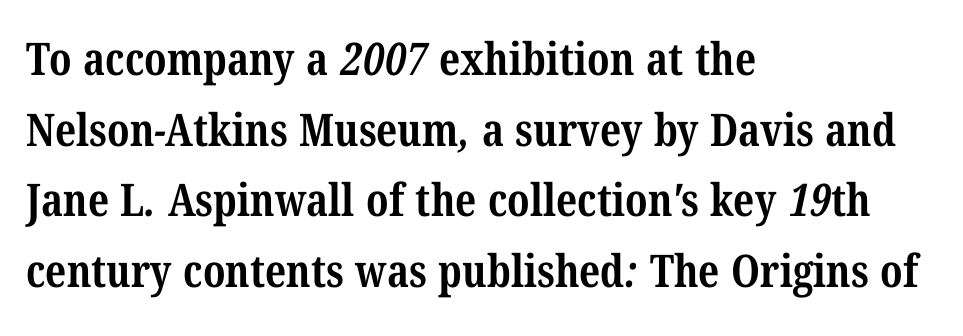
The paragraph has a hard left edge and a soft right edge. Letterform terminals end in serifs throughout the passage. The letters sit at their default tracking, neither squeezed nor spread. I'd describe the lettering as bold — thick and assertive. Reading down the column, the eye jumps a familiar distance to each next line. The face used here is proportionally spaced, like ordinary book or web type.
